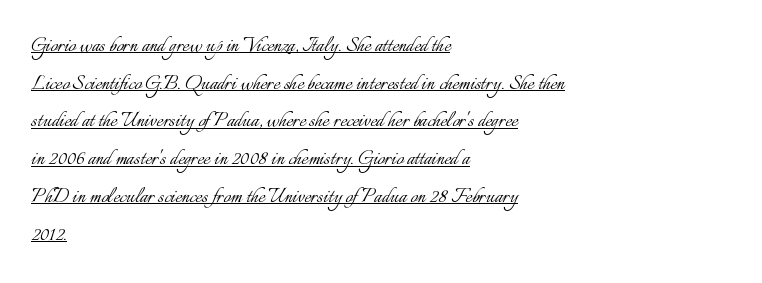
Weight: regular or lighter. The ragged edge is on the right, which tells us the setting is flush left. The rendered words wear a rule along their underside. Caption: standard tracking, unaltered. Notice how descenders clear the ascenders below comfortably — that's standard leading.
